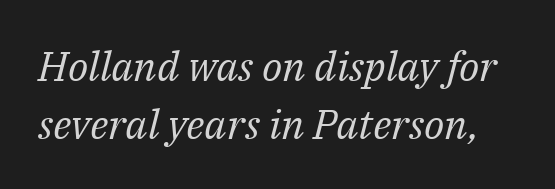
Q: Is the text bold? A: No.
Q: Is the text italic (slanted)? A: Yes, it leans right by about 14 degrees.
Q: Is the typeface a serif or a sans-serif typeface? A: Serif.
Q: Is the text underlined? A: No.
Q: Is the spacing between letters normal or unusually wide? A: Normal.
Q: Is the spacing between lines tight, normal or loose? A: Normal.
Q: Width (condensed, normal, or wide)? A: Normal.
Q: Stroke contrast? A: Medium.
Q: x-height? A: Medium.
Q: Monospaced? A: No.
